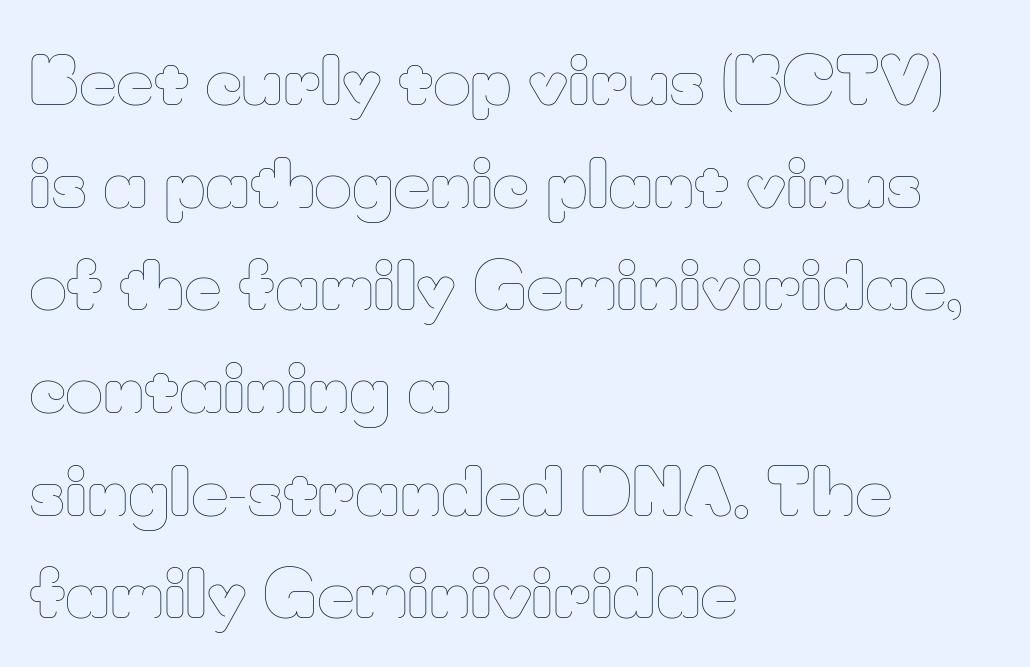
The image shows 65 px thin type, upright; set left-aligned, normal line spacing (1.58x), normal letter spacing, not underlined; low stroke contrast and a small x-height.
